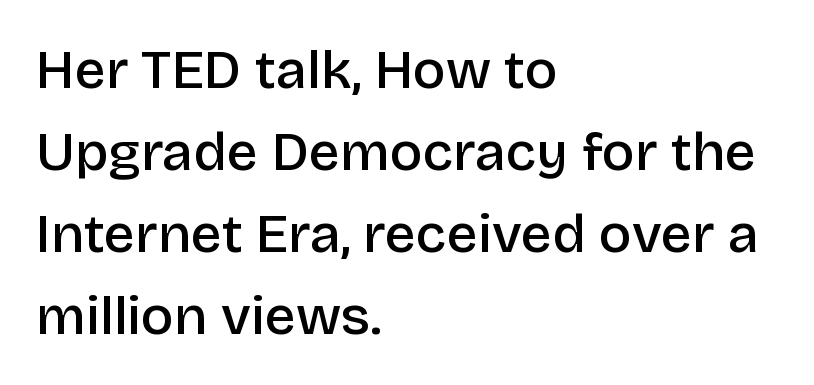
The image shows 55 px semibold sans-serif type, upright; set left-aligned, normal line spacing (1.49x), normal letter spacing, not underlined; low stroke contrast and a large x-height.
